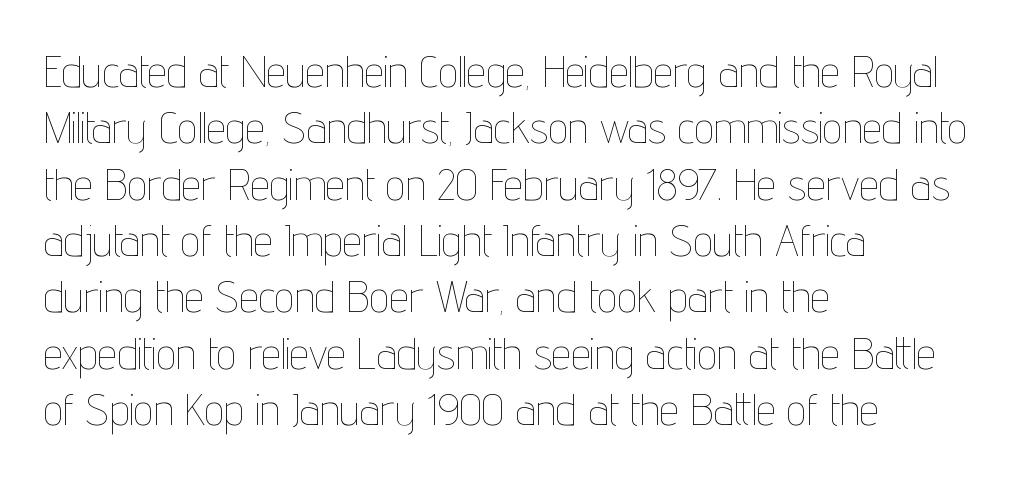
Q: Is the text bold? A: No.
Q: Is the text italic (slanted)? A: No, it is upright.
Q: Is the text underlined? A: No.
Q: How is the paragraph aligned? A: Left-aligned.
Q: Is the spacing between letters normal or unusually wide? A: Normal.
Q: Is the spacing between lines tight, normal or loose? A: Normal.
Q: Width (condensed, normal, or wide)? A: Condensed.
Q: Stroke contrast? A: Low.
Q: x-height? A: Medium.
Q: Monospaced? A: No.
